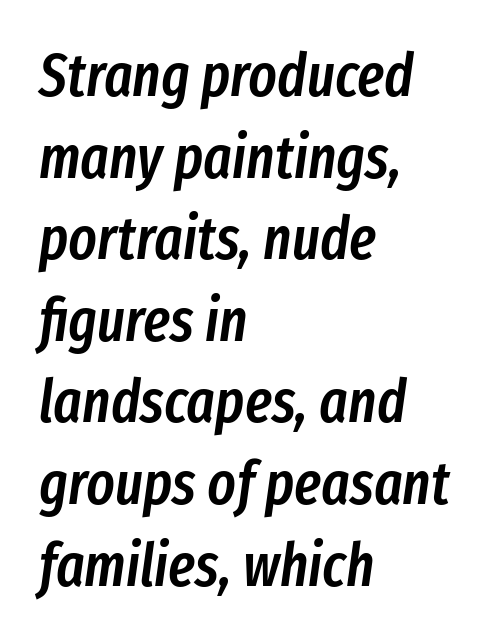
Q: Is the text bold? A: Semi-bold.
Q: Is the text italic (slanted)? A: Yes, it leans right by about 8 degrees.
Q: Is the text underlined? A: No.
Q: How is the paragraph aligned? A: Left-aligned.
Q: Is the spacing between letters normal or unusually wide? A: Normal.
Q: Is the spacing between lines tight, normal or loose? A: Normal.
Q: Width (condensed, normal, or wide)? A: Condensed.
Q: Stroke contrast? A: Low.
Q: x-height? A: Medium.
Q: Monospaced? A: No.
